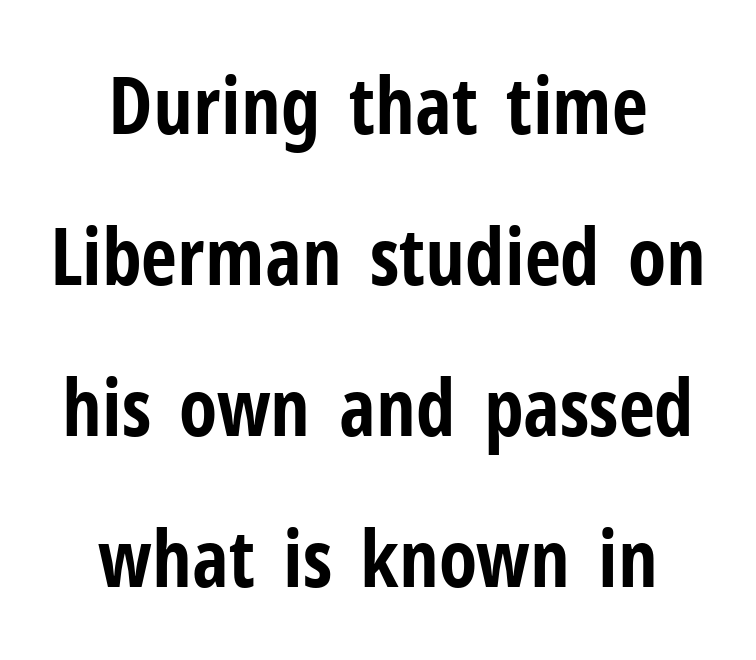
Q: Is the text bold? A: Yes.
Q: Is the text italic (slanted)? A: No, it is upright.
Q: Is the typeface a serif or a sans-serif typeface? A: Sans-serif.
Q: Is the text underlined? A: No.
Q: Is the spacing between letters normal or unusually wide? A: Normal.
Q: Is the spacing between lines tight, normal or loose? A: Loose.
Q: Width (condensed, normal, or wide)? A: Condensed.
Q: Stroke contrast? A: Low.
Q: x-height? A: Medium.
Q: Monospaced? A: No.
